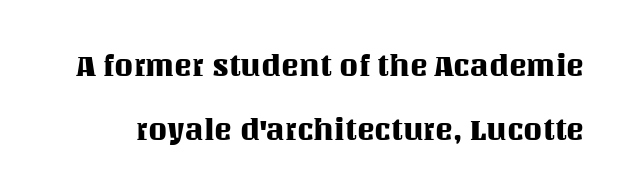
Varying glyph widths throughout — classic text-font behaviour. Letters rest on an invisible, unmarked baseline. Honestly, the rows look like they've been pulled way apart. The type sits square on the baseline with zero lean. Spacing between characters is what you'd get straight out of the box.
